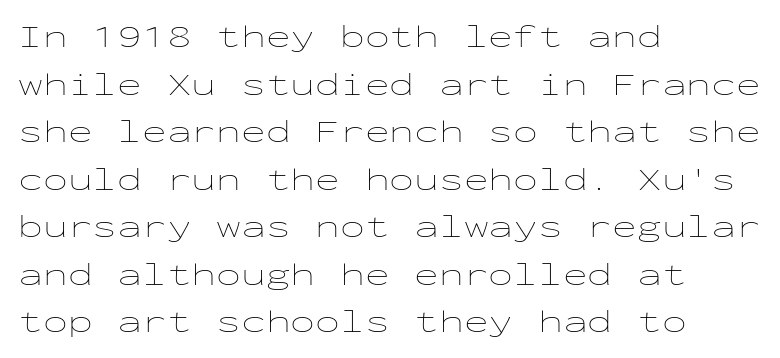
Q: Is the text bold? A: No.
Q: Is the text italic (slanted)? A: No, it is upright.
Q: Is the text underlined? A: No.
Q: How is the paragraph aligned? A: Left-aligned.
Q: Is the spacing between letters normal or unusually wide? A: Normal.
Q: Is the spacing between lines tight, normal or loose? A: Normal.
Q: Width (condensed, normal, or wide)? A: Wide.
Q: Stroke contrast? A: Low.
Q: x-height? A: Medium.
Q: Monospaced? A: Yes.
